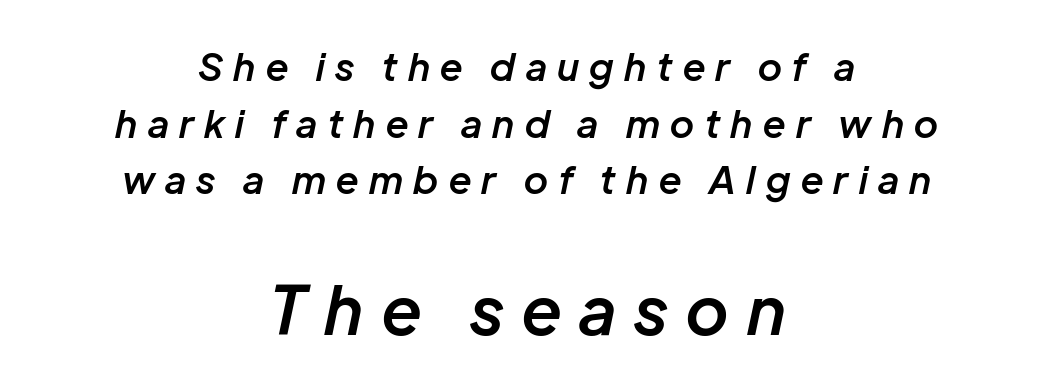
{"italic": "yes", "lean": "right", "slant_degrees": 12, "bold": "semi", "weight": "semibold", "width": "normal", "stroke_contrast": "low", "x_height": "medium", "monospaced": "no", "underline": "no", "align": "center", "line_spacing": "normal", "line_spacing_ratio": 1.49, "letter_spacing": "wide", "letter_spacing_em": 0.28, "larger_block": "second", "size_ratio": 1.76, "glyph_px": 67}
